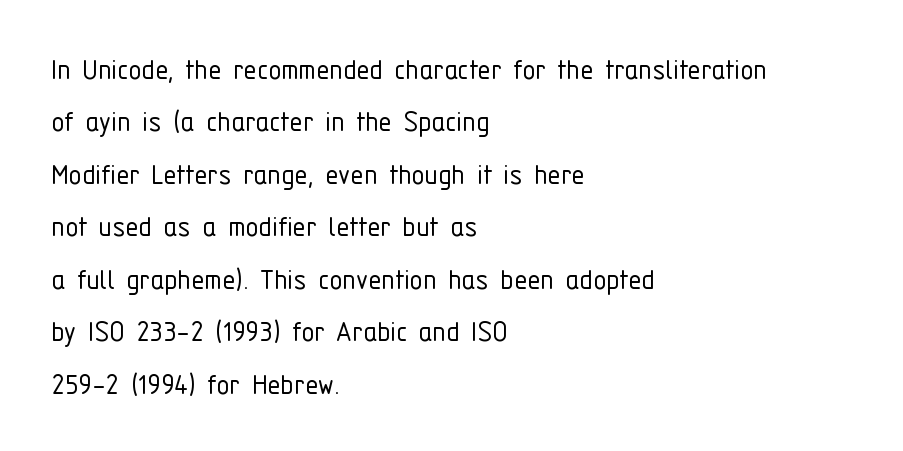
Quick note: not italic, upright. The face used here is proportionally spaced, like ordinary book or web type. Reading down the column, the eye jumps a familiar distance to each next line. Nope, no serifs anywhere on these letters.
